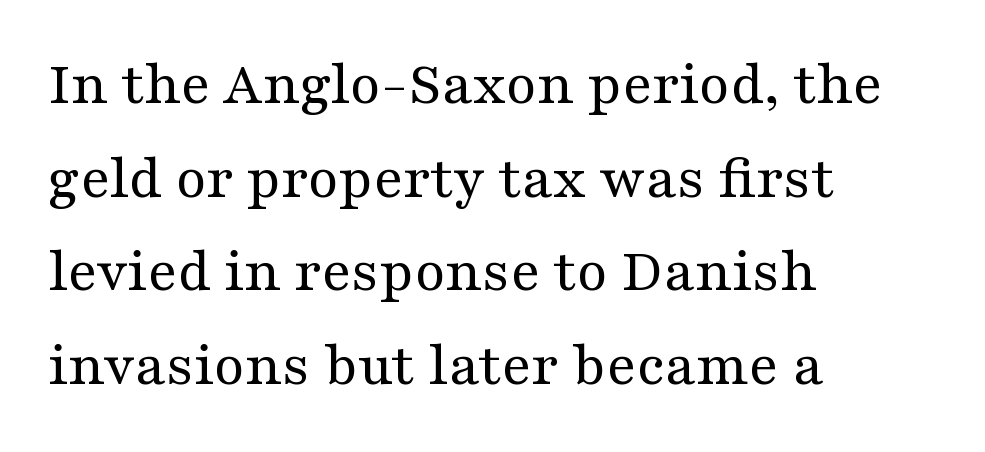
{"serif": "yes", "italic": "no", "bold": "no", "weight": "regular", "width": "wide", "stroke_contrast": "medium", "x_height": "medium", "monospaced": "no", "underline": "no", "align": "left", "line_spacing": "normal", "line_spacing_ratio": 1.51, "letter_spacing": "normal", "letter_spacing_em": 0.0, "glyph_px": 62}
